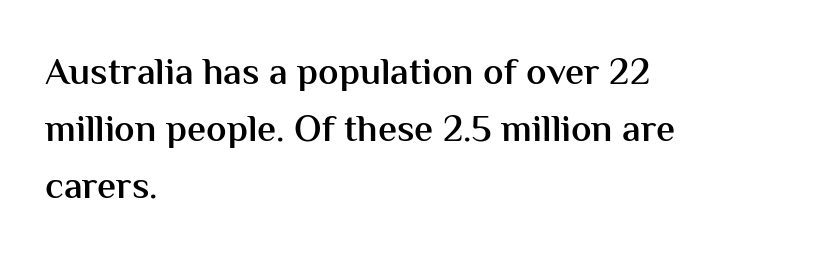
Q: Is the text bold? A: Semi-bold.
Q: Is the text italic (slanted)? A: No, it is upright.
Q: Is the typeface a serif or a sans-serif typeface? A: Sans-serif.
Q: Is the text underlined? A: No.
Q: How is the paragraph aligned? A: Left-aligned.
Q: Is the spacing between letters normal or unusually wide? A: Normal.
Q: Is the spacing between lines tight, normal or loose? A: Normal.
Q: Width (condensed, normal, or wide)? A: Normal.
Q: Stroke contrast? A: Medium.
Q: x-height? A: Medium.
Q: Monospaced? A: No.
